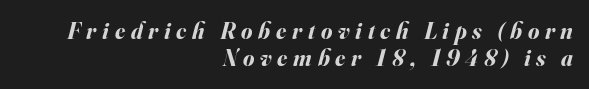
The letterforms stand isolated, each surrounded by extra space. Strong, thick strokes mark this as bold type. Type without underlining. The axis of the letterforms is tilted away from vertical. The setting favours the right margin, as signatures and pull-quotes sometimes do.
